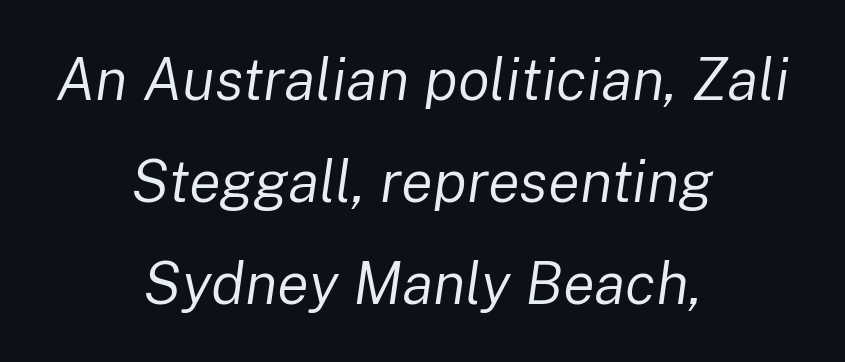
{"italic": "yes", "lean": "right", "slant_degrees": 8, "bold": "no", "weight": "regular", "width": "normal", "stroke_contrast": "low", "x_height": "medium", "monospaced": "no", "underline": "no", "align": "center", "line_spacing_ratio": 1.73, "letter_spacing": "normal", "letter_spacing_em": 0.0, "glyph_px": 59}
